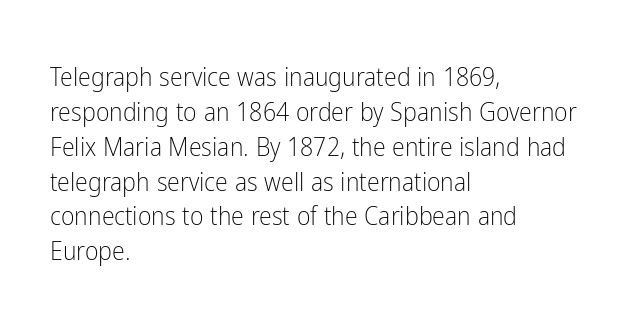
Q: Is the text bold? A: No.
Q: Is the text italic (slanted)? A: No, it is upright.
Q: Is the text underlined? A: No.
Q: How is the paragraph aligned? A: Left-aligned.
Q: Is the spacing between letters normal or unusually wide? A: Normal.
Q: Is the spacing between lines tight, normal or loose? A: Normal.
